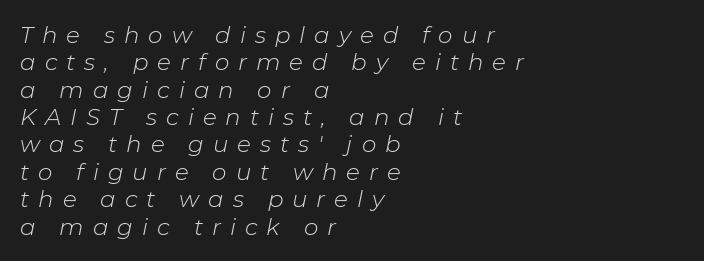
{"italic": "yes", "lean": "right", "slant_degrees": 11, "bold": "no", "underline": "no", "align": "left", "line_spacing_ratio": 1.19, "letter_spacing": "wide", "letter_spacing_em": 0.39, "glyph_px": 23}
